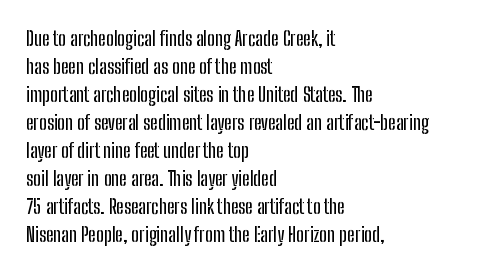
The image shows 20 px text type, upright; set left-aligned, normal line spacing (1.4x), normal letter spacing, not underlined.
